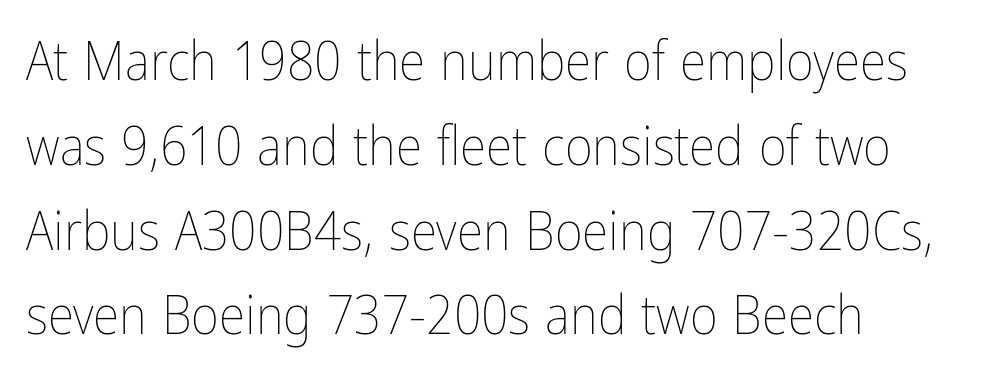
These lines are set flush left with a ragged right edge. Every stem runs plumb, perpendicular to the baseline. The passage shown has conventional tracking throughout. Stroke thickness stays within the range of a standard reading face or lighter.
